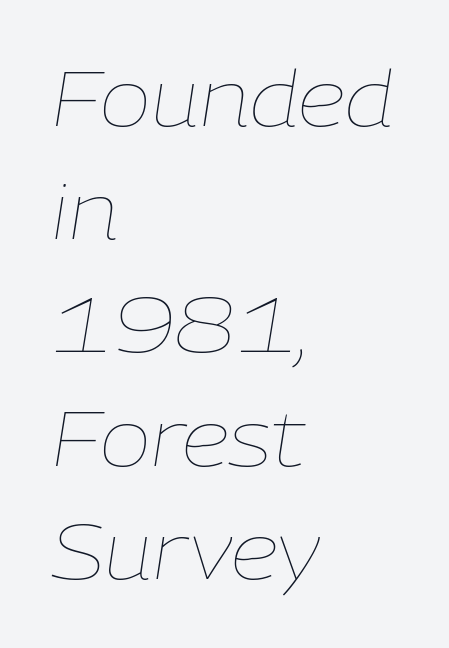
Q: Is the text bold? A: No.
Q: Is the text italic (slanted)? A: Yes, it leans right by about 9 degrees.
Q: Is the text underlined? A: No.
Q: How is the paragraph aligned? A: Left-aligned.
Q: Is the spacing between letters normal or unusually wide? A: Normal.
Q: Is the spacing between lines tight, normal or loose? A: Normal.
Q: Width (condensed, normal, or wide)? A: Normal.
Q: Stroke contrast? A: Low.
Q: x-height? A: Medium.
Q: Monospaced? A: No.
